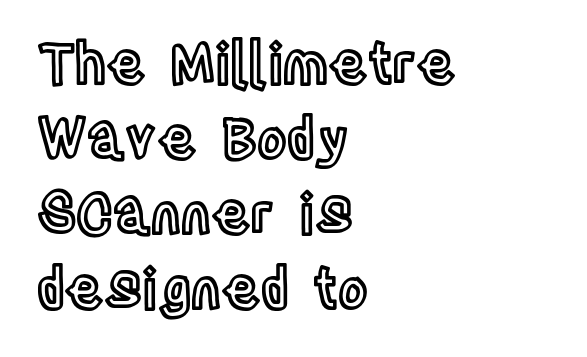
{"italic": "no", "width": "condensed", "x_height": "large", "monospaced": "no", "underline": "no", "align": "left", "line_spacing": "normal", "line_spacing_ratio": 1.34, "letter_spacing": "normal", "letter_spacing_em": 0.0, "glyph_px": 56}
